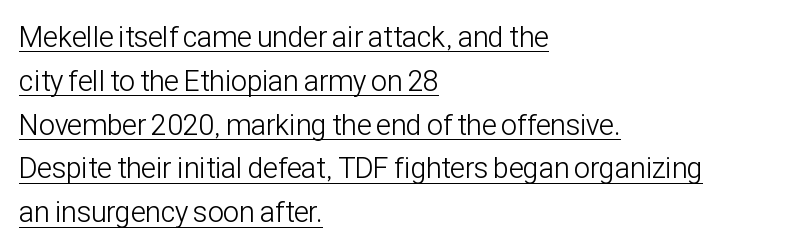
Q: Is the text bold? A: No.
Q: Is the text italic (slanted)? A: No, it is upright.
Q: Is the typeface a serif or a sans-serif typeface? A: Sans-serif.
Q: Is the text underlined? A: Yes.
Q: How is the paragraph aligned? A: Left-aligned.
Q: Is the spacing between letters normal or unusually wide? A: Normal.
Q: Is the spacing between lines tight, normal or loose? A: Normal.
Q: Width (condensed, normal, or wide)? A: Condensed.
Q: Stroke contrast? A: Low.
Q: x-height? A: Medium.
Q: Monospaced? A: No.
